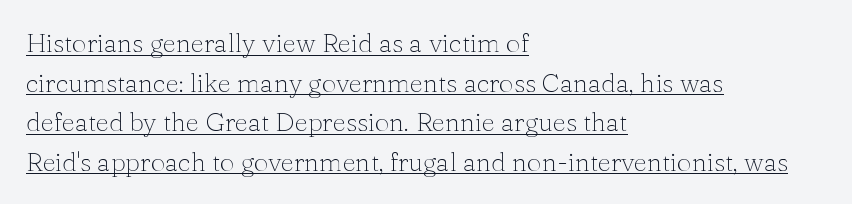
When letters stand straight like this, we call the style roman or upright. The ragged edge is on the right, which tells us the setting is flush left. This block has exactly the height ordinary leading produces. Has an underline been added? It has.
